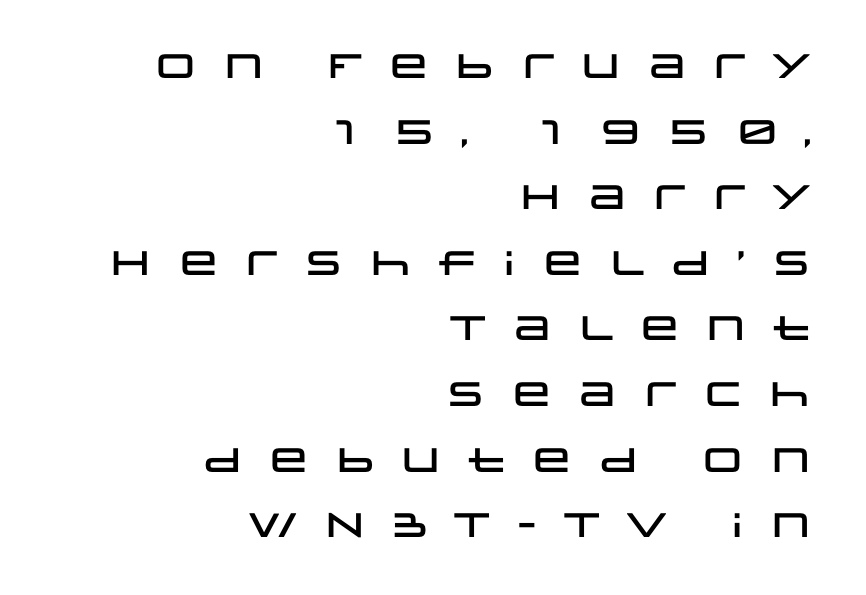
This rendering employs a face without finishing strokes, i.e., a sans-serif. Glyph-to-glyph distance is far greater than everyday printed text. The specimen omits any rule beneath the text block's lines. Interline gaps are noticeably wide in this sample.
